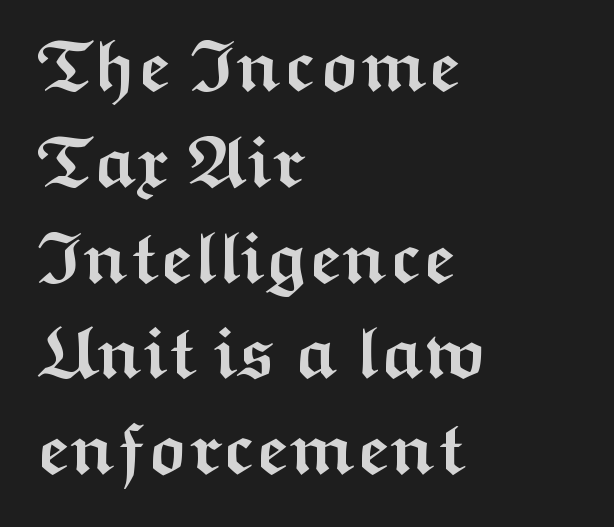
The image shows 72 px semibold, wide sans-serif type, upright; set left-aligned, normal line spacing (1.33x), normal letter spacing, not underlined; medium stroke contrast and a medium x-height.
